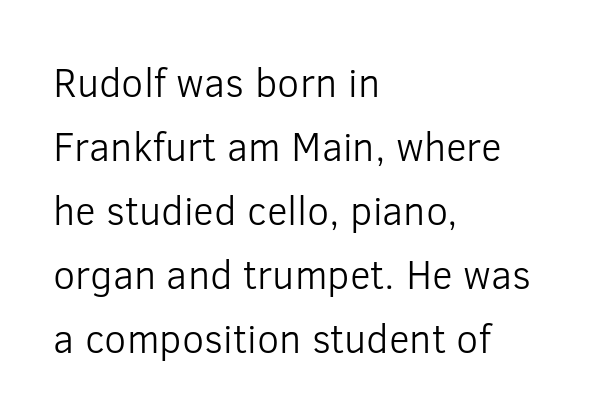
The image shows 40 px light sans-serif type, upright; set left-aligned, normal line spacing (1.6x), normal letter spacing, not underlined; low stroke contrast and a medium x-height.
